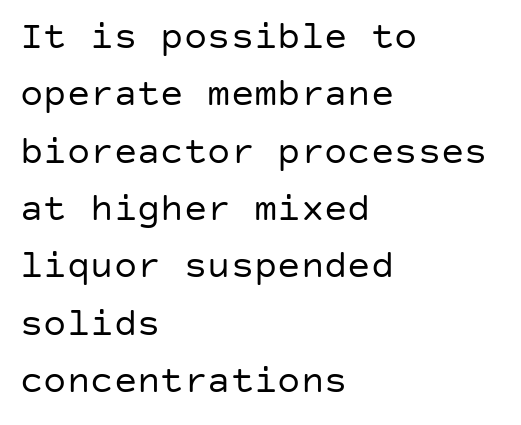
The image shows 39 px regular-weight sans-serif type, upright; set left-aligned, normal line spacing (1.47x), normal letter spacing, not underlined; low stroke contrast and a large x-height.
